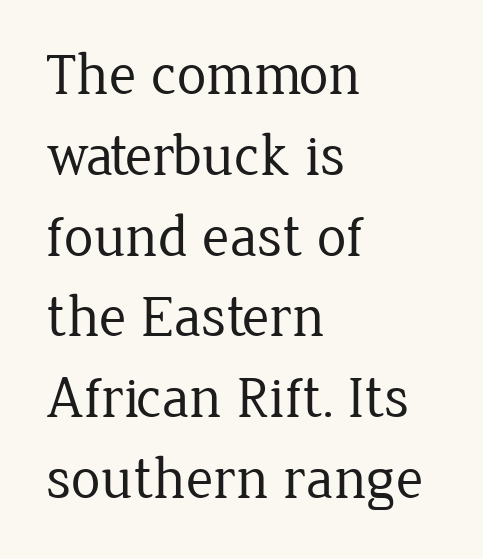
Q: Is the text bold? A: No.
Q: Is the text italic (slanted)? A: No, it is upright.
Q: Is the typeface a serif or a sans-serif typeface? A: Serif.
Q: Is the text underlined? A: No.
Q: How is the paragraph aligned? A: Left-aligned.
Q: Is the spacing between letters normal or unusually wide? A: Normal.
Q: Is the spacing between lines tight, normal or loose? A: Normal.
Q: Width (condensed, normal, or wide)? A: Normal.
Q: Stroke contrast? A: Low.
Q: x-height? A: Medium.
Q: Monospaced? A: No.
